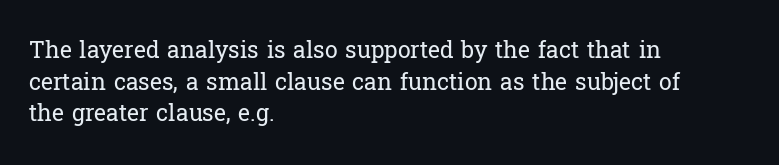
A roman cut, with each character standing at attention. Line spacing here is normal. The text block is weighted toward the left margin, trailing off unevenly rightward. Lines of text with bare space underneath. Nothing unusual about the tracking: characters are spaced as the font intends. A quiet, ordinary-to-light weight characterises the typeface.
